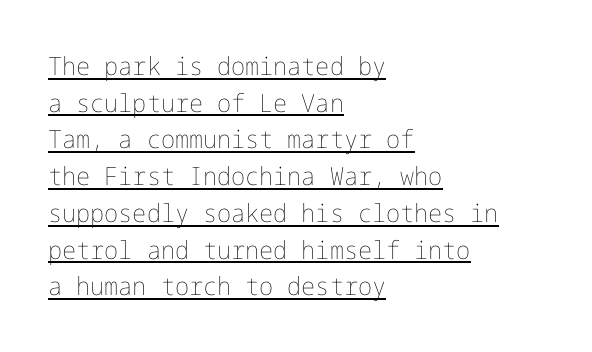
Q: Is the text bold? A: No.
Q: Is the text italic (slanted)? A: No, it is upright.
Q: Is the text underlined? A: Yes.
Q: How is the paragraph aligned? A: Left-aligned.
Q: Is the spacing between letters normal or unusually wide? A: Normal.
Q: Is the spacing between lines tight, normal or loose? A: Normal.
